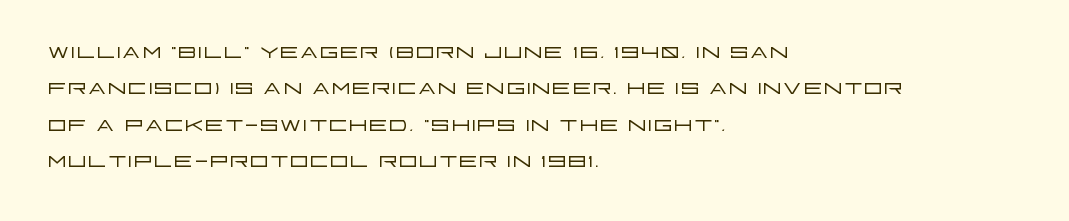
The image shows 30 px light, wide sans-serif type, upright; set left-aligned, line spacing 1.21x, normal letter spacing, not underlined; low stroke contrast and a large x-height.
